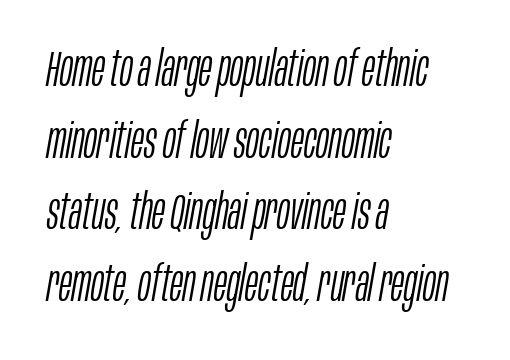
The image shows 49 px light, condensed type, italic (leaning right); set left-aligned, normal line spacing (1.46x), normal letter spacing, not underlined; low stroke contrast and a large x-height.
